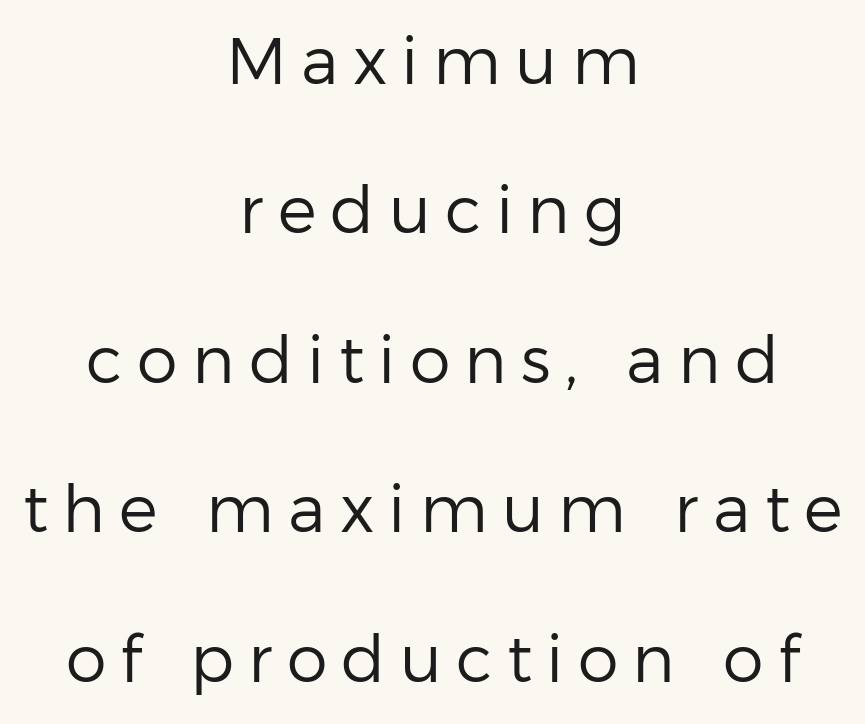
{"serif": "no", "italic": "no", "bold": "no", "weight": "regular", "width": "normal", "stroke_contrast": "low", "x_height": "medium", "monospaced": "no", "underline": "no", "align": "center", "line_spacing": "loose", "line_spacing_ratio": 2.3, "letter_spacing": "wide", "letter_spacing_em": 0.22, "glyph_px": 65}
